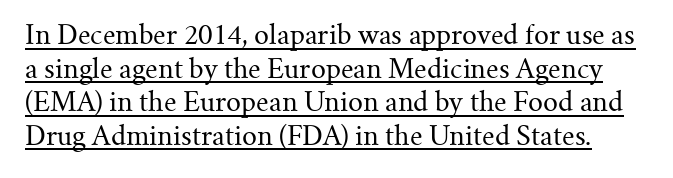
Q: Is the text bold? A: No.
Q: Is the text italic (slanted)? A: No, it is upright.
Q: Is the text underlined? A: Yes.
Q: Is the spacing between letters normal or unusually wide? A: Normal.
Q: Is the spacing between lines tight, normal or loose? A: Normal.
